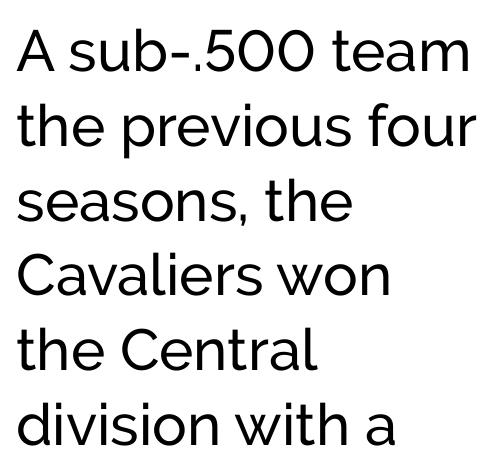
Serif or sans? Sans — the stroke terminals are bare. The font's upright variant was chosen for this text. A student would call this left alignment; a typographer would say flush left, rag right. The gap between lines stays unmarked. The letterforms sit shoulder to shoulder at normal distance.
